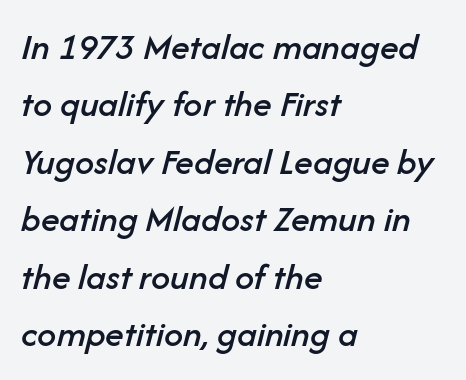
{"italic": "yes", "lean": "right", "slant_degrees": 14, "width": "normal", "stroke_contrast": "low", "x_height": "medium", "monospaced": "no", "underline": "no", "align": "left", "line_spacing": "normal", "line_spacing_ratio": 1.51, "letter_spacing": "normal", "letter_spacing_em": 0.0, "glyph_px": 38}
